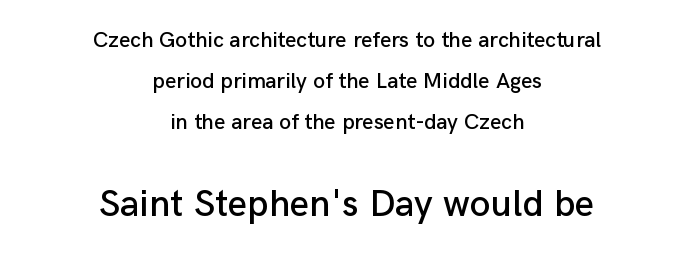
{"serif": "no", "italic": "no", "width": "normal", "stroke_contrast": "low", "x_height": "medium", "monospaced": "no", "underline": "no", "align": "center", "line_spacing_ratio": 1.87, "letter_spacing": "normal", "letter_spacing_em": 0.0, "larger_block": "second", "size_ratio": 1.73, "glyph_px": 38}
